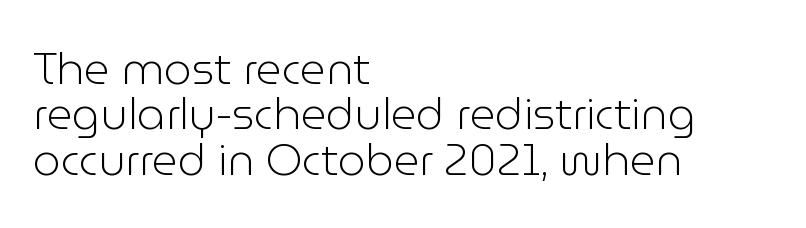
{"serif": "no", "italic": "no", "bold": "no", "weight": "light", "width": "normal", "stroke_contrast": "low", "x_height": "medium", "monospaced": "no", "underline": "no", "align": "left", "line_spacing": "tight", "line_spacing_ratio": 1.03, "letter_spacing": "normal", "letter_spacing_em": 0.0, "glyph_px": 44}
